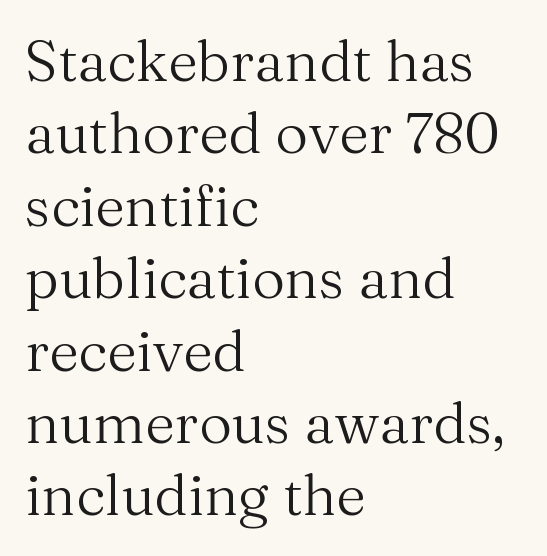
The image shows 57 px regular-weight serif type, upright; set left-aligned, normal line spacing (1.27x), normal letter spacing, not underlined; medium stroke contrast and a medium x-height.
